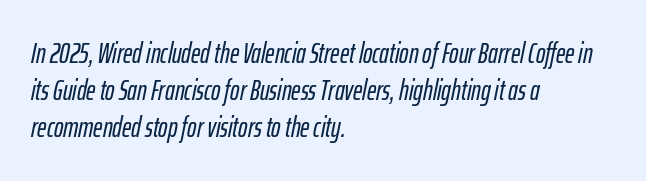
{"italic": "yes", "lean": "right", "slant_degrees": 12, "width": "condensed", "stroke_contrast": "low", "x_height": "medium", "monospaced": "no", "underline": "no", "align": "left", "line_spacing": "normal", "line_spacing_ratio": 1.32, "letter_spacing": "normal", "letter_spacing_em": 0.0, "glyph_px": 28}
